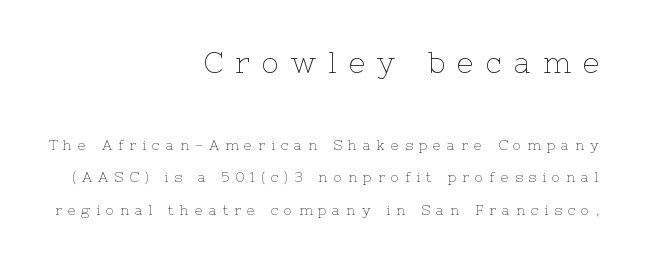
Typeset ragged left — the right edge is the straight one. Characters follow at a spacing far wider than the type designer built in. Stems and bowls with no extra thickness — not bold. The rendering uses natural spacing where letterforms have individual widths.
